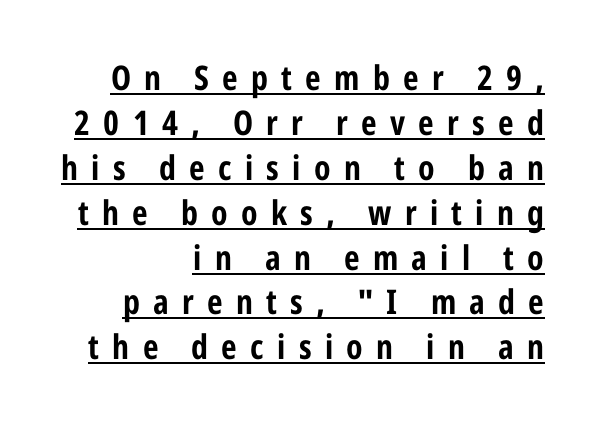
Q: Is the text bold? A: Yes.
Q: Is the text italic (slanted)? A: No, it is upright.
Q: Is the typeface a serif or a sans-serif typeface? A: Sans-serif.
Q: Is the text underlined? A: Yes.
Q: How is the paragraph aligned? A: Right-aligned.
Q: Is the spacing between letters normal or unusually wide? A: Unusually wide.
Q: Is the spacing between lines tight, normal or loose? A: Normal.
Q: Width (condensed, normal, or wide)? A: Condensed.
Q: Stroke contrast? A: Low.
Q: x-height? A: Medium.
Q: Monospaced? A: No.
